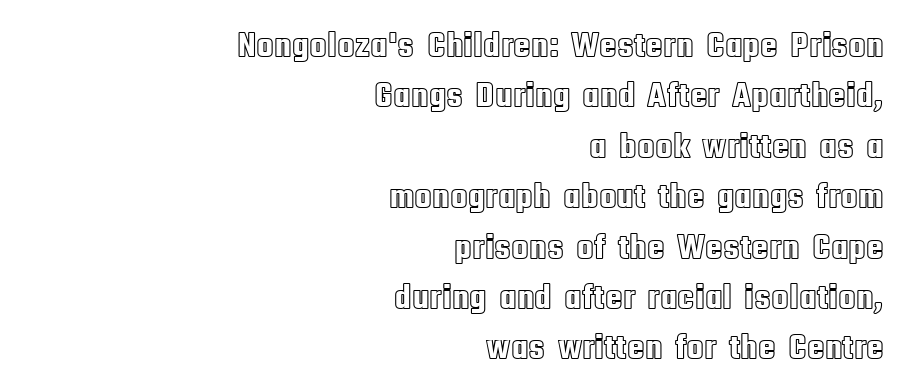
The image shows 36 px condensed type, upright; set right-aligned, normal line spacing (1.4x), normal letter spacing, not underlined; a large x-height.
